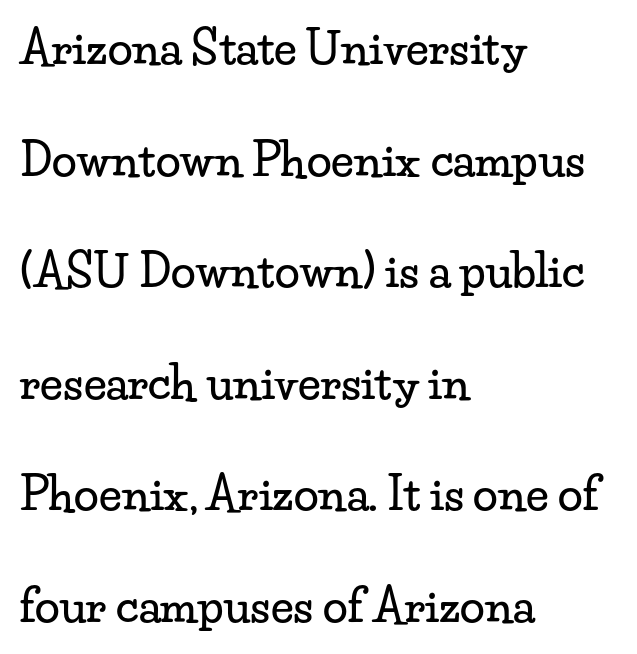
{"serif": "yes", "italic": "no", "width": "wide", "stroke_contrast": "low", "x_height": "small", "monospaced": "no", "underline": "no", "align": "left", "line_spacing": "loose", "line_spacing_ratio": 2.48, "letter_spacing": "normal", "letter_spacing_em": 0.0, "glyph_px": 45}
